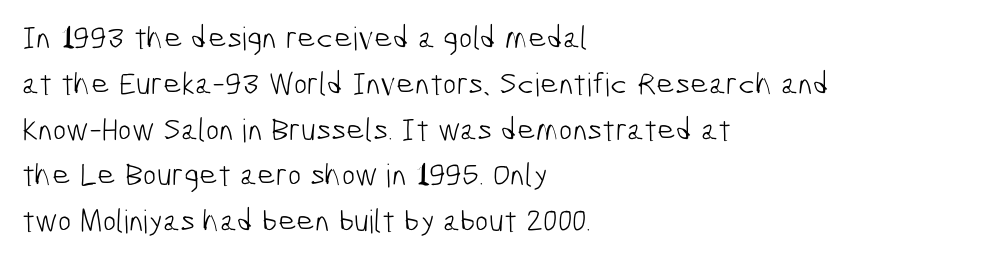
Q: Is the text bold? A: No.
Q: Is the typeface a serif or a sans-serif typeface? A: Sans-serif.
Q: Is the text underlined? A: No.
Q: How is the paragraph aligned? A: Left-aligned.
Q: Is the spacing between letters normal or unusually wide? A: Normal.
Q: Is the spacing between lines tight, normal or loose? A: Normal.
Q: Width (condensed, normal, or wide)? A: Condensed.
Q: Stroke contrast? A: Low.
Q: x-height? A: Medium.
Q: Monospaced? A: No.
